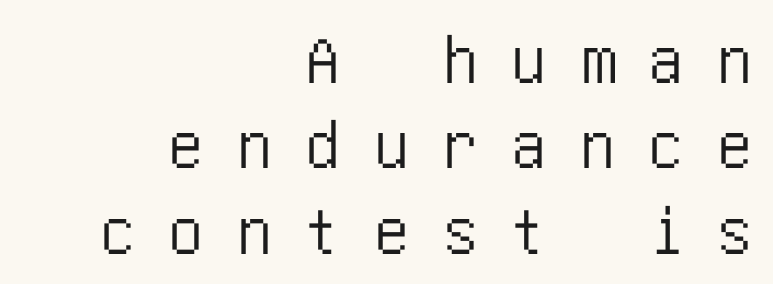
The passage shown is typeset with a sans-serif family. Right-aligned paragraph, ragged on the left. Letters rest on an invisible, unmarked baseline. Posture: upright roman. The rendering inserts visible extra space after every character.
